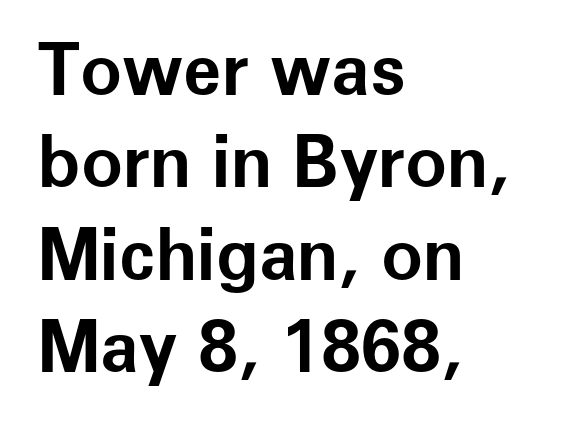
{"serif": "no", "italic": "no", "bold": "yes", "weight": "bold", "width": "normal", "stroke_contrast": "low", "x_height": "medium", "monospaced": "no", "underline": "no", "align": "left", "line_spacing": "normal", "line_spacing_ratio": 1.32, "letter_spacing": "normal", "letter_spacing_em": 0.0, "glyph_px": 70}
